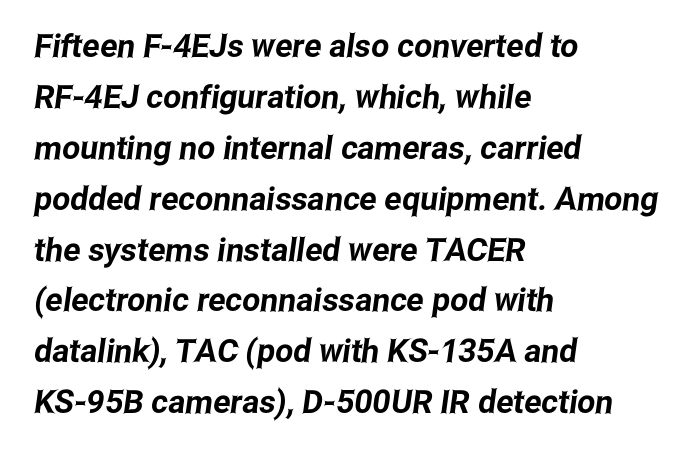
Q: Is the typeface a serif or a sans-serif typeface? A: Sans-serif.
Q: Is the text underlined? A: No.
Q: How is the paragraph aligned? A: Left-aligned.
Q: Is the spacing between letters normal or unusually wide? A: Normal.
Q: Is the spacing between lines tight, normal or loose? A: Normal.
Q: Width (condensed, normal, or wide)? A: Condensed.
Q: Stroke contrast? A: Low.
Q: x-height? A: Medium.
Q: Monospaced? A: No.
